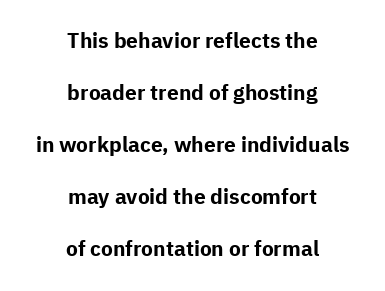
{"italic": "no", "bold": "yes", "underline": "no", "align": "center", "line_spacing": "loose", "line_spacing_ratio": 2.48, "letter_spacing": "normal", "letter_spacing_em": 0.0, "glyph_px": 21}
